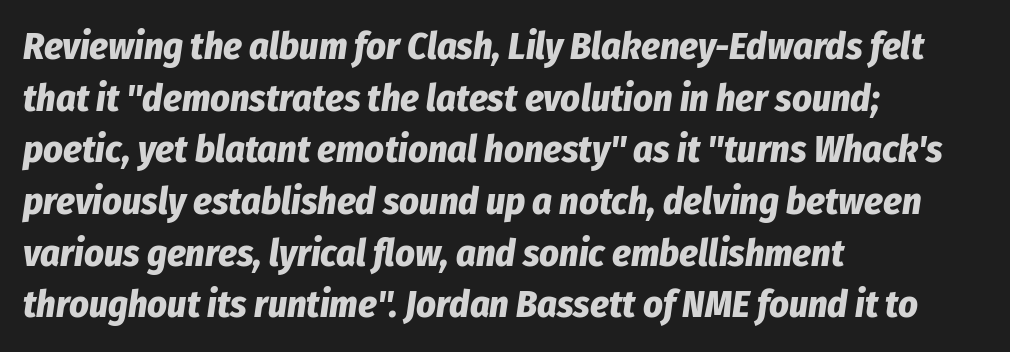
The image shows 38 px bold, condensed type, italic (leaning right); set left-aligned, normal line spacing (1.36x), normal letter spacing, not underlined; low stroke contrast and a medium x-height.
